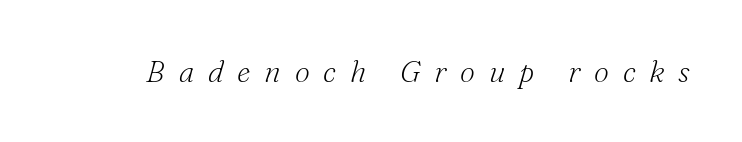
Q: Is the text bold? A: No.
Q: Is the text italic (slanted)? A: Yes, it leans right by about 16 degrees.
Q: Is the typeface a serif or a sans-serif typeface? A: Serif.
Q: Is the text underlined? A: No.
Q: Is the spacing between letters normal or unusually wide? A: Unusually wide.
Q: Width (condensed, normal, or wide)? A: Normal.
Q: Stroke contrast? A: Medium.
Q: x-height? A: Small.
Q: Monospaced? A: No.
